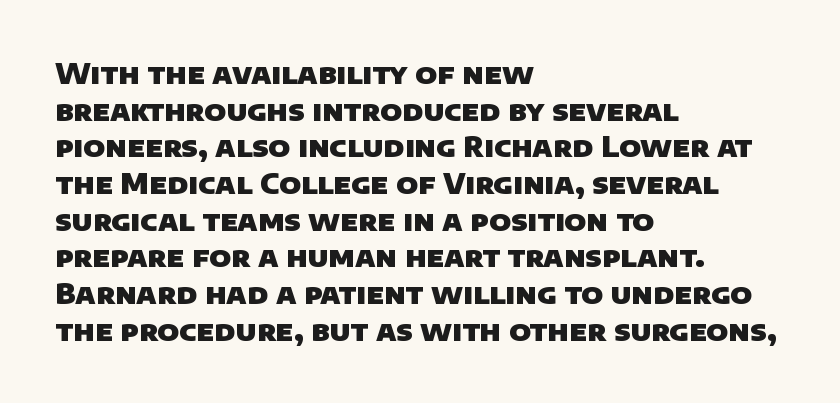
There is no visible air inserted between adjacent glyphs. A typesetter would label this face a sans. If you drew a ruler down the left edge, every line would touch it. What's the leading like? Ordinary, nothing unusual. How heavy is the stroke? Heavy — this is a bold. A clean baseline with only descenders dipping below it.
